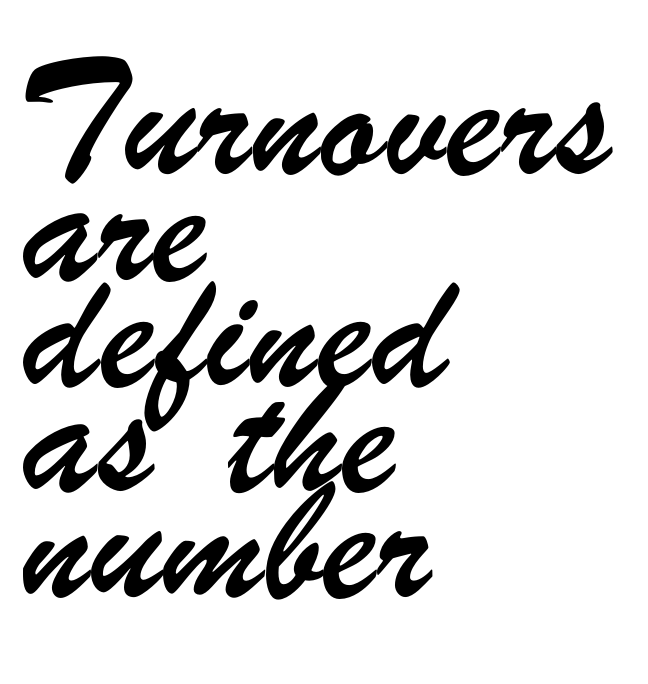
Q: Is the typeface a serif or a sans-serif typeface? A: Sans-serif.
Q: Is the text underlined? A: No.
Q: How is the paragraph aligned? A: Left-aligned.
Q: Is the spacing between letters normal or unusually wide? A: Normal.
Q: Is the spacing between lines tight, normal or loose? A: Normal.
Q: Width (condensed, normal, or wide)? A: Condensed.
Q: Stroke contrast? A: Low.
Q: x-height? A: Small.
Q: Monospaced? A: No.
